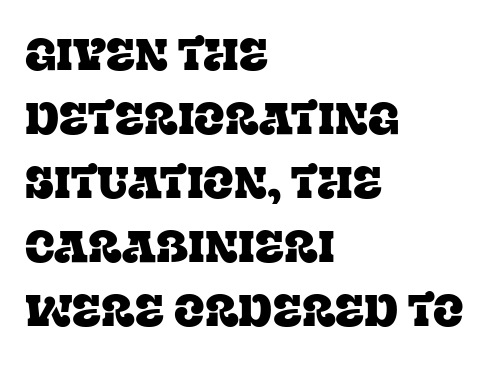
Q: Is the text italic (slanted)? A: No, it is upright.
Q: Is the typeface a serif or a sans-serif typeface? A: Serif.
Q: Is the text underlined? A: No.
Q: How is the paragraph aligned? A: Left-aligned.
Q: Is the spacing between letters normal or unusually wide? A: Normal.
Q: Is the spacing between lines tight, normal or loose? A: Normal.
Q: Width (condensed, normal, or wide)? A: Normal.
Q: Stroke contrast? A: Low.
Q: x-height? A: Large.
Q: Monospaced? A: No.
